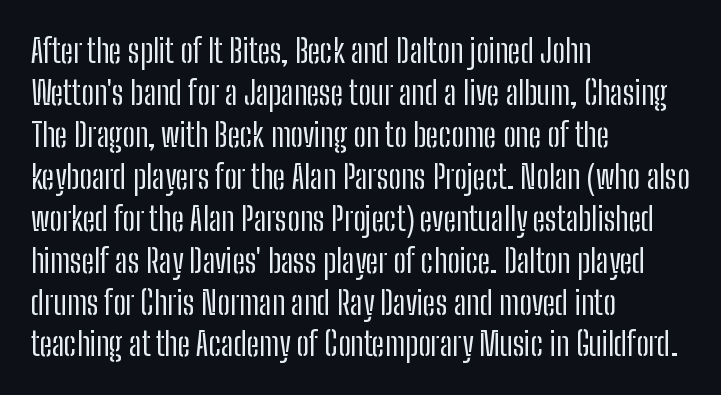
{"serif": "no", "italic": "no", "bold": "no", "weight": "regular", "width": "condensed", "stroke_contrast": "low", "x_height": "medium", "monospaced": "no", "underline": "no", "align": "left", "line_spacing": "normal", "line_spacing_ratio": 1.31, "letter_spacing": "normal", "letter_spacing_em": 0.0, "glyph_px": 32}
